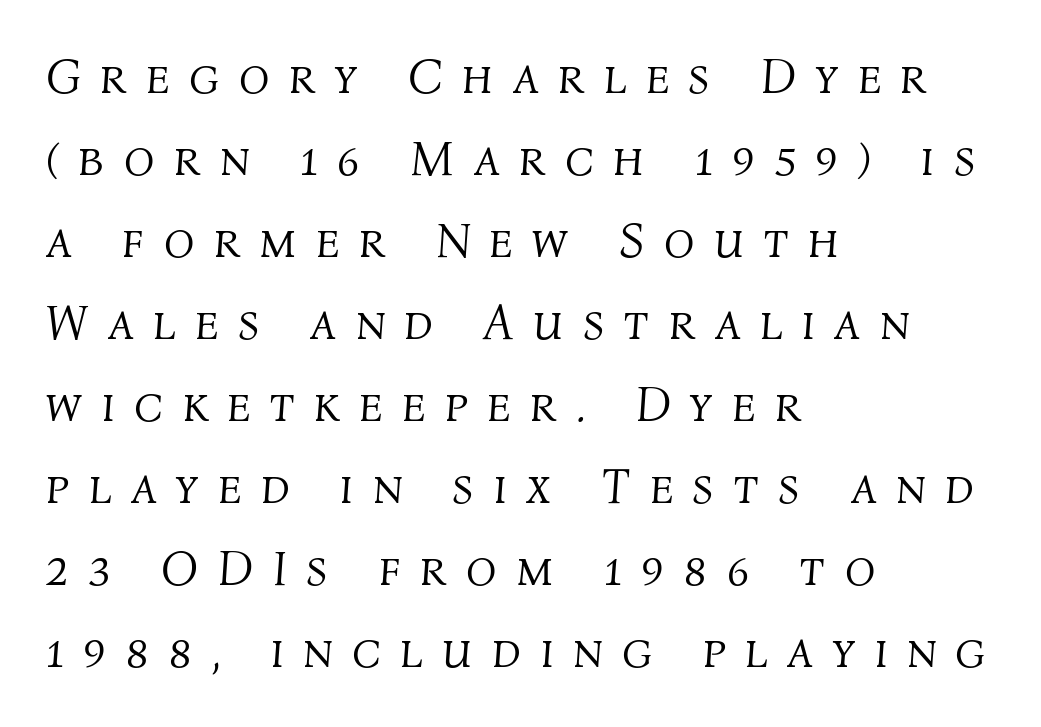
{"italic": "yes", "lean": "right", "slant_degrees": 4, "bold": "no", "weight": "light", "width": "normal", "stroke_contrast": "medium", "x_height": "medium", "monospaced": "no", "underline": "no", "align": "left", "line_spacing": "normal", "line_spacing_ratio": 1.64, "letter_spacing": "wide", "letter_spacing_em": 0.39, "glyph_px": 50}
